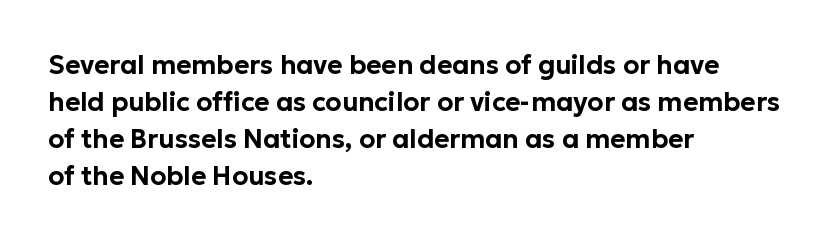
{"italic": "no", "underline": "no", "align": "left", "line_spacing": "normal", "line_spacing_ratio": 1.42, "letter_spacing": "normal", "letter_spacing_em": 0.0, "glyph_px": 26}
